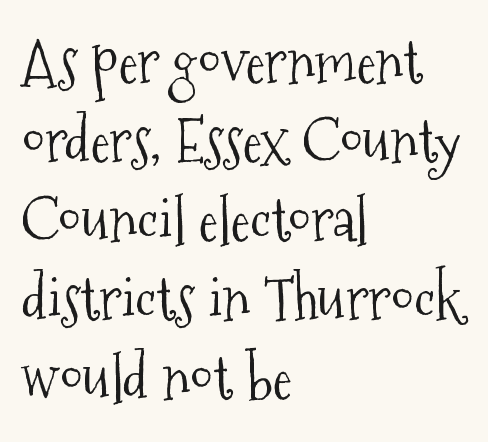
Q: Is the text bold? A: No.
Q: Is the text italic (slanted)? A: No, it is upright.
Q: Is the typeface a serif or a sans-serif typeface? A: Serif.
Q: Is the text underlined? A: No.
Q: How is the paragraph aligned? A: Left-aligned.
Q: Is the spacing between letters normal or unusually wide? A: Normal.
Q: Is the spacing between lines tight, normal or loose? A: Normal.
Q: Width (condensed, normal, or wide)? A: Condensed.
Q: Stroke contrast? A: Medium.
Q: x-height? A: Medium.
Q: Monospaced? A: No.
